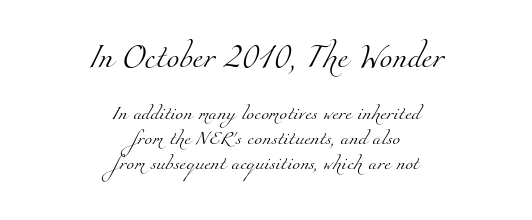
Q: Is the text bold? A: No.
Q: Is the text underlined? A: No.
Q: How is the paragraph aligned? A: Centered.
Q: Is the spacing between letters normal or unusually wide? A: Normal.
Q: Which block of text is set in a larger size, the first (top) or the second (bottom)? A: The first (top) one.
